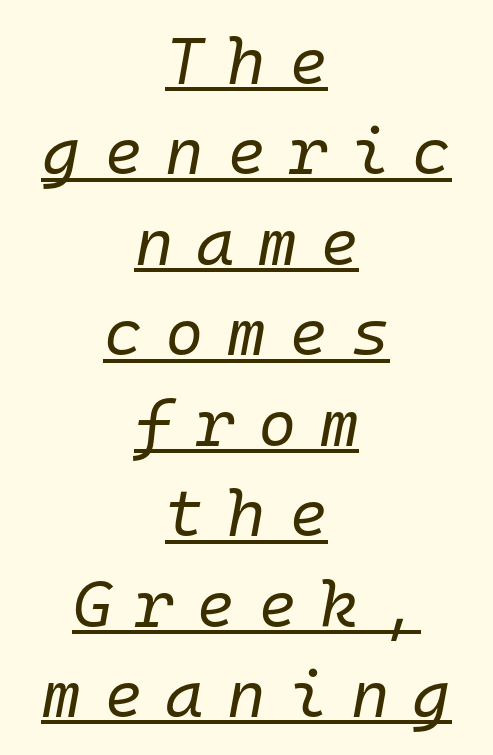
Compared with typical body copy, the letter spacing here is much looser. A centered setting, common on invitations and titles, is used for this passage. Slanted lettering throughout. A typesetter would call this monospace, since all characters share one set width. Heaviness? Minimal to ordinary, like unemphasized prose. In designer terms, the underline attribute is active on this setting.
